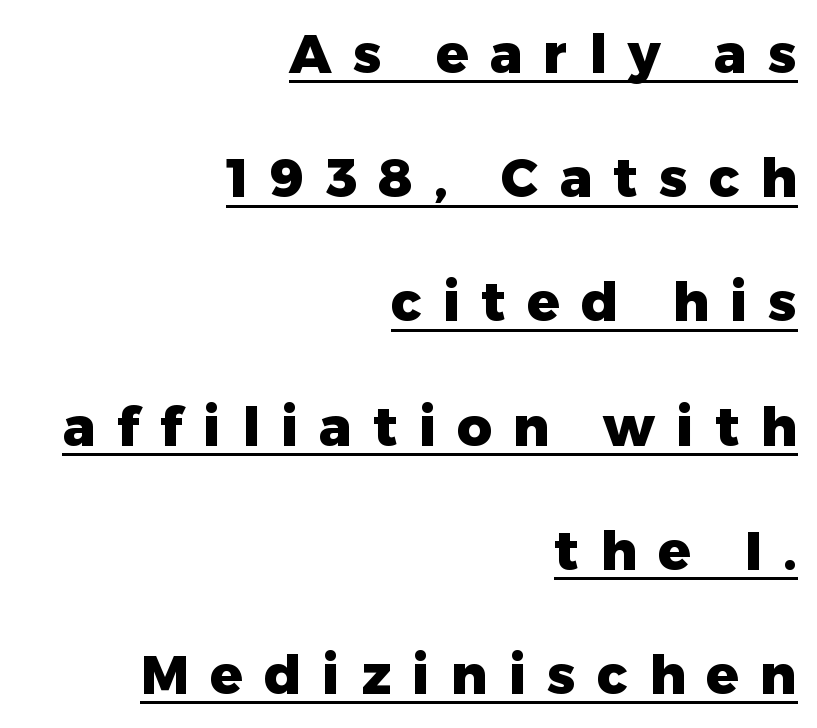
The image shows 54 px heavy sans-serif type, upright; set right-aligned, loose line spacing (2.3x), unusually wide letter spacing (+0.39 em), underlined; low stroke contrast and a medium x-height.
